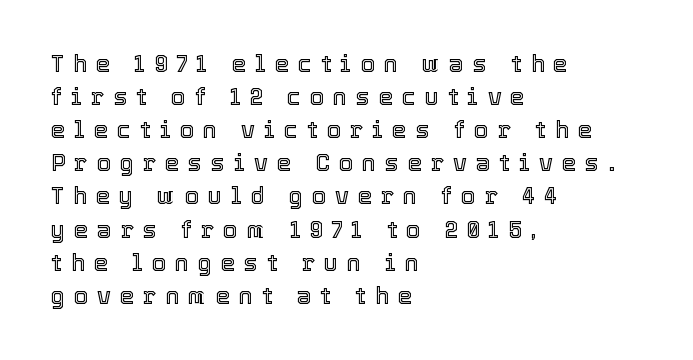
In terms of letterspacing, this is a distinctly airy, spread setting. If you measured baseline to baseline, you'd find a middling distance. Quick note: underline off. Tall strokes in this sample are plumb rather than angled.
